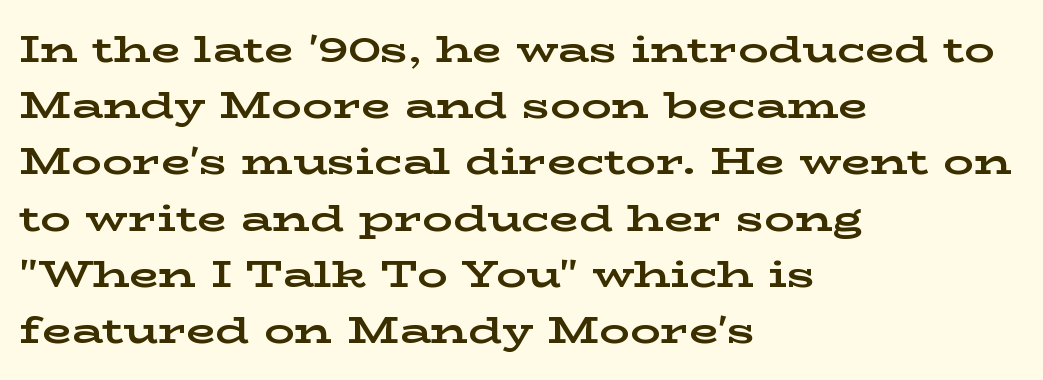
{"serif": "yes", "italic": "no", "bold": "yes", "weight": "bold", "width": "wide", "stroke_contrast": "low", "x_height": "medium", "monospaced": "no", "underline": "no", "align": "left", "line_spacing": "normal", "line_spacing_ratio": 1.48, "letter_spacing": "normal", "letter_spacing_em": 0.0, "glyph_px": 38}
